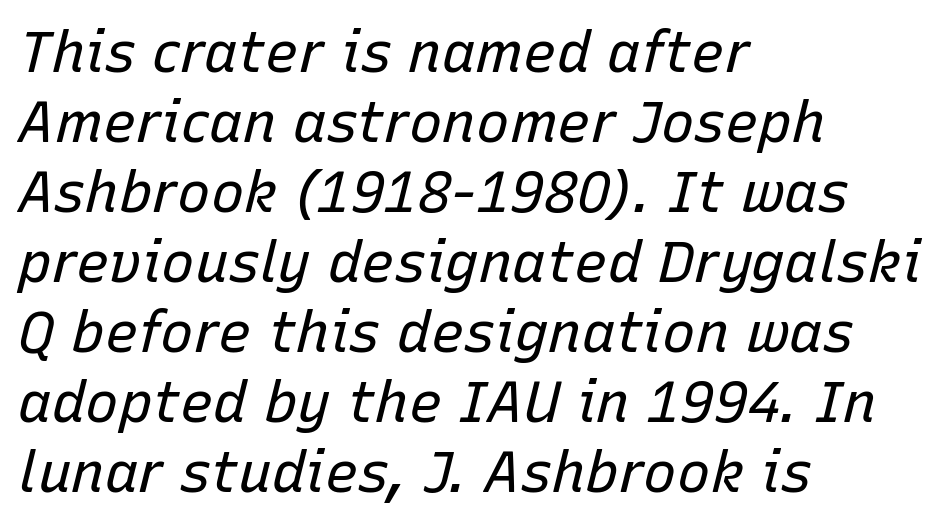
Stems here are at most as thick as an everyday book face. Characters are canted at an angle relative to the baseline's perpendicular. A typesetter would call this leading conventional body-copy spacing. Proportional: the letters do not fall into vertical columns. Glyph-to-glyph distance matches everyday printed text.
